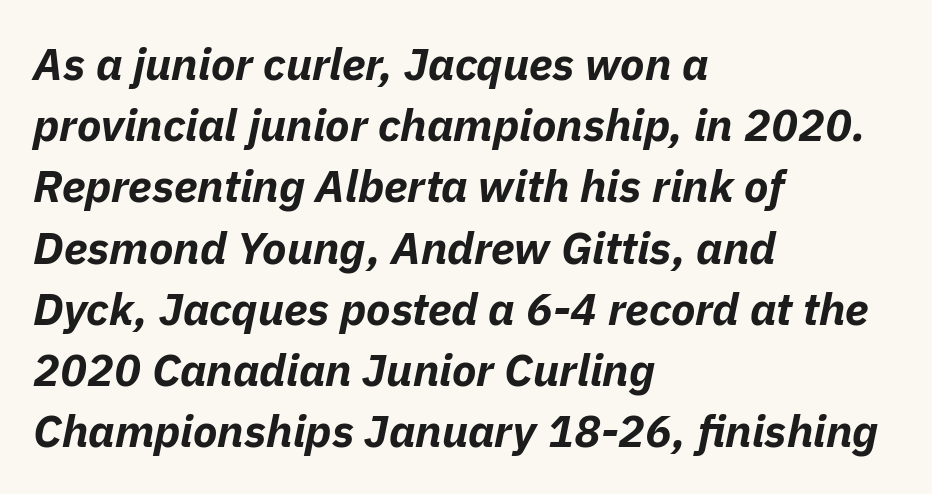
The image shows 45 px bold type, italic (leaning right); set left-aligned, normal line spacing (1.36x), normal letter spacing, not underlined; low stroke contrast and a medium x-height.
